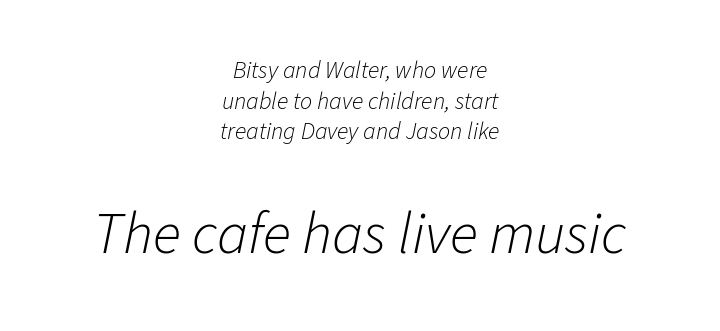
Q: Is the text bold? A: No.
Q: Is the text italic (slanted)? A: Yes, it leans right by about 11 degrees.
Q: Is the text underlined? A: No.
Q: How is the paragraph aligned? A: Centered.
Q: Is the spacing between letters normal or unusually wide? A: Normal.
Q: Is the spacing between lines tight, normal or loose? A: Normal.
Q: Which block of text is set in a larger size, the first (top) or the second (bottom)? A: The second (bottom) one.
Q: Width (condensed, normal, or wide)? A: Normal.
Q: Stroke contrast? A: Low.
Q: x-height? A: Medium.
Q: Monospaced? A: No.
